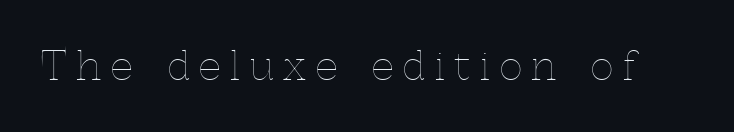
The image shows 39 px thin type, upright; set unusually wide letter spacing (+0.25 em), not underlined; a medium x-height.
